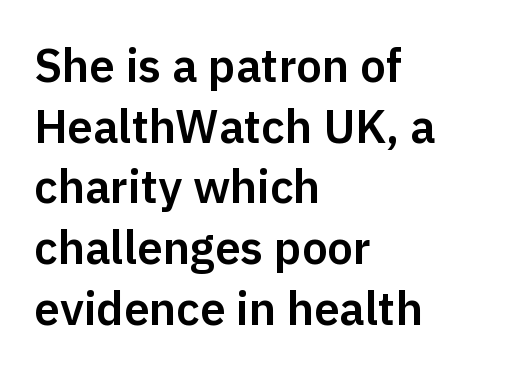
Q: Is the text italic (slanted)? A: No, it is upright.
Q: Is the typeface a serif or a sans-serif typeface? A: Sans-serif.
Q: Is the text underlined? A: No.
Q: How is the paragraph aligned? A: Left-aligned.
Q: Is the spacing between letters normal or unusually wide? A: Normal.
Q: Is the spacing between lines tight, normal or loose? A: Normal.
Q: Width (condensed, normal, or wide)? A: Normal.
Q: Stroke contrast? A: Low.
Q: x-height? A: Medium.
Q: Monospaced? A: No.
